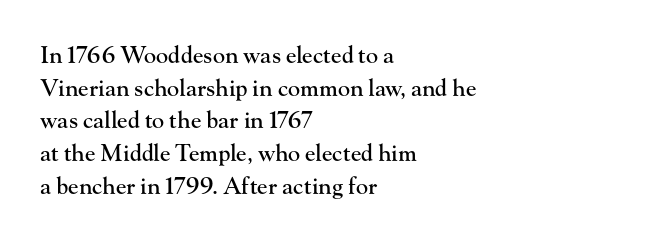
{"italic": "no", "underline": "no", "align": "left", "line_spacing": "normal", "line_spacing_ratio": 1.42, "letter_spacing": "normal", "letter_spacing_em": 0.0, "glyph_px": 23}
